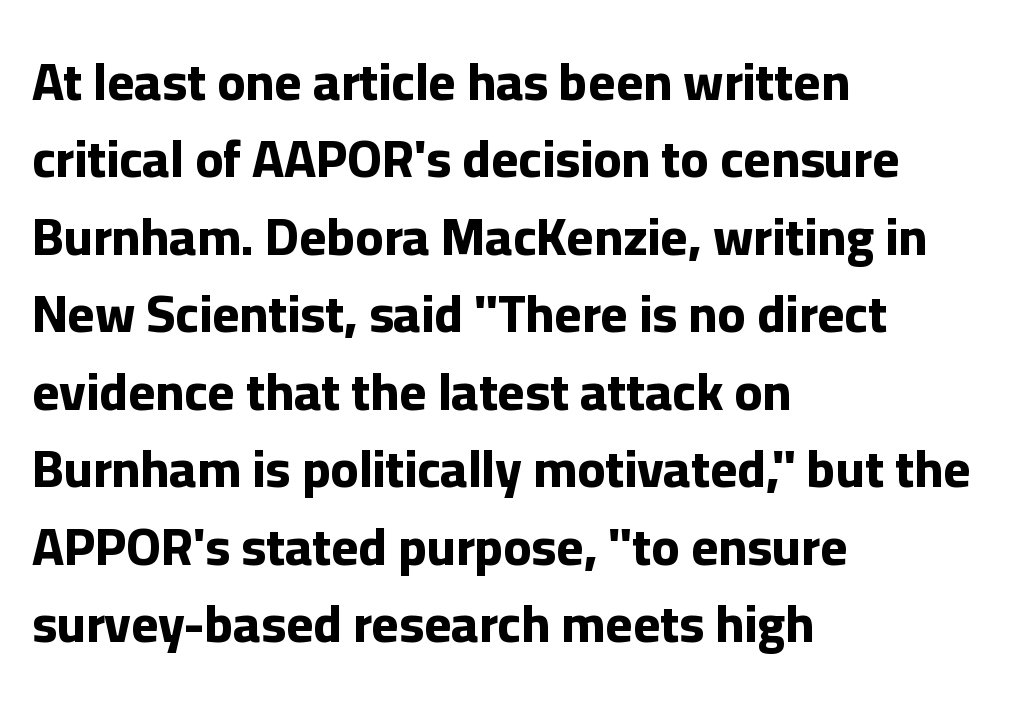
The image shows 52 px bold sans-serif type, upright; set left-aligned, normal line spacing (1.49x), normal letter spacing, not underlined; low stroke contrast and a medium x-height.
